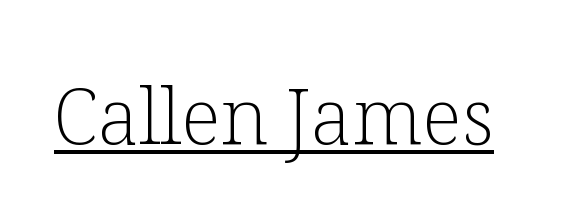
The image shows 78 px light serif type, upright; set normal letter spacing, underlined; low stroke contrast and a medium x-height.
